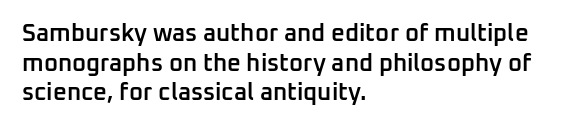
Q: Is the text bold? A: Semi-bold.
Q: Is the text italic (slanted)? A: No, it is upright.
Q: Is the text underlined? A: No.
Q: How is the paragraph aligned? A: Left-aligned.
Q: Is the spacing between letters normal or unusually wide? A: Normal.
